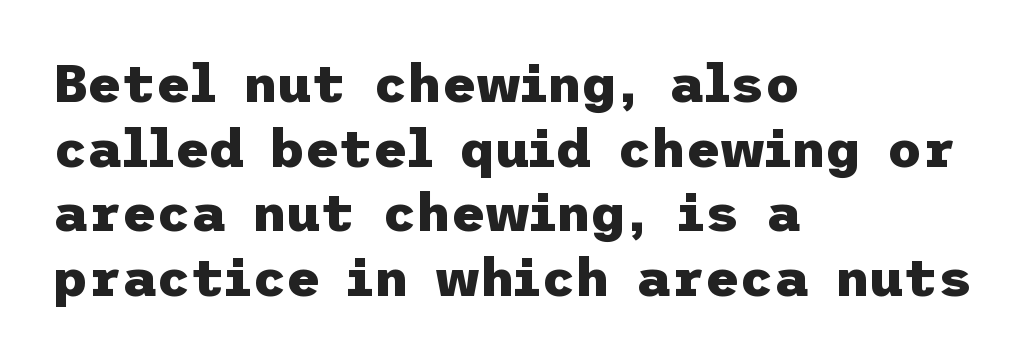
The image shows 53 px heavy sans-serif type, upright; set left-aligned, line spacing 1.22x, normal letter spacing, not underlined; low stroke contrast and a medium x-height.
